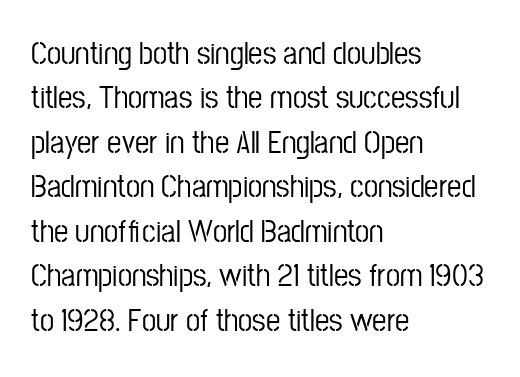
Q: Is the text italic (slanted)? A: No, it is upright.
Q: Is the typeface a serif or a sans-serif typeface? A: Sans-serif.
Q: Is the text underlined? A: No.
Q: How is the paragraph aligned? A: Left-aligned.
Q: Is the spacing between letters normal or unusually wide? A: Normal.
Q: Is the spacing between lines tight, normal or loose? A: Normal.
Q: Width (condensed, normal, or wide)? A: Condensed.
Q: Stroke contrast? A: Low.
Q: x-height? A: Medium.
Q: Monospaced? A: No.
